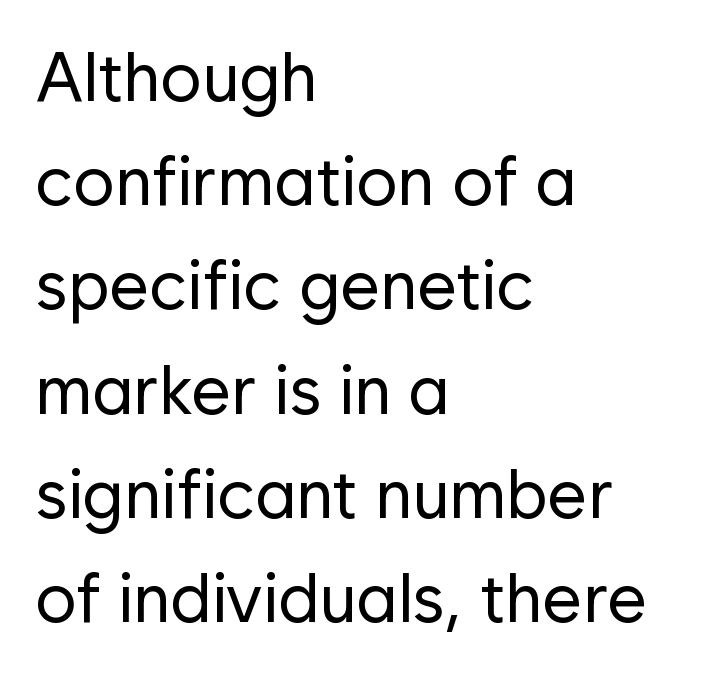
{"serif": "no", "italic": "no", "bold": "no", "weight": "regular", "width": "normal", "stroke_contrast": "low", "x_height": "medium", "monospaced": "no", "underline": "no", "align": "left", "line_spacing": "normal", "line_spacing_ratio": 1.51, "letter_spacing": "normal", "letter_spacing_em": 0.0, "glyph_px": 69}
